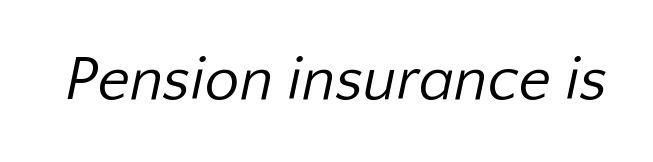
{"serif": "no", "bold": "no", "weight": "regular", "width": "normal", "stroke_contrast": "low", "x_height": "medium", "monospaced": "no", "underline": "no", "letter_spacing": "normal", "letter_spacing_em": 0.0, "glyph_px": 62}
